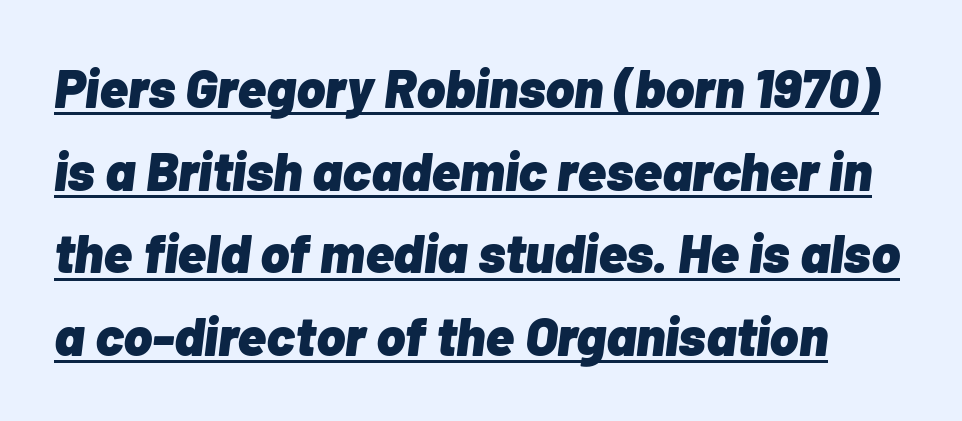
The image shows 54 px heavy type, italic (leaning right); set normal line spacing (1.53x), normal letter spacing, underlined; low stroke contrast and a medium x-height.
